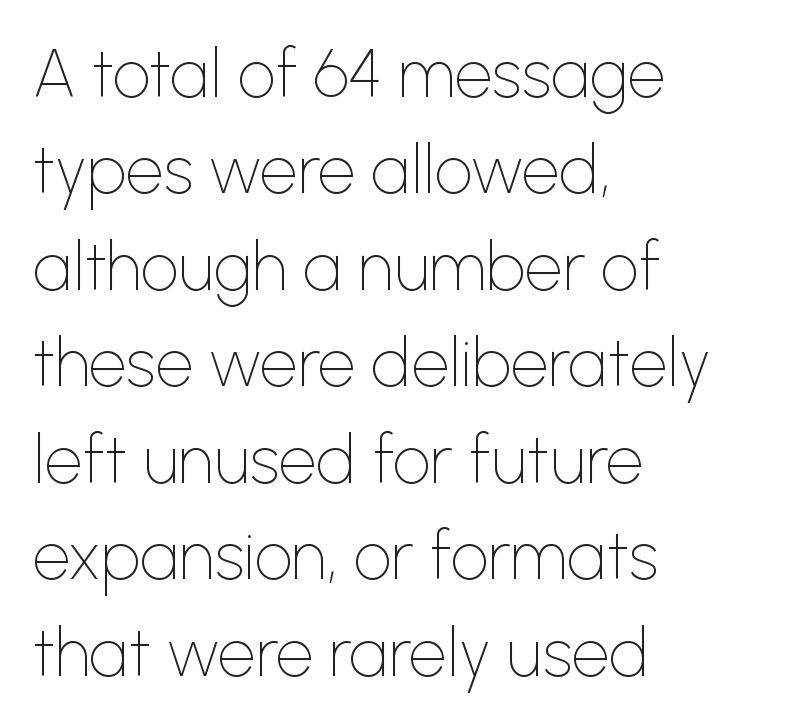
Stroke mass is kept to a normal reading level or below. The tracking reads as untouched default to a designer's eye. A bare baseline throughout the passage. Every row of glyphs begins at an identical x-position on the left.
